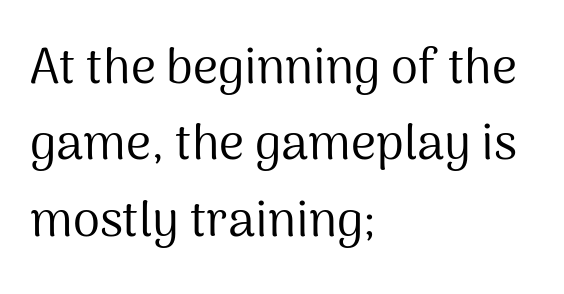
Nothing sits at the stroke ends, so this counts as sans-serif. The cut favours lightness, reaching ordinary text weight at its darkest. Words float on clear page, feet unadorned. These lines are rendered in a variable-pitch font. Line spacing here is normal.
